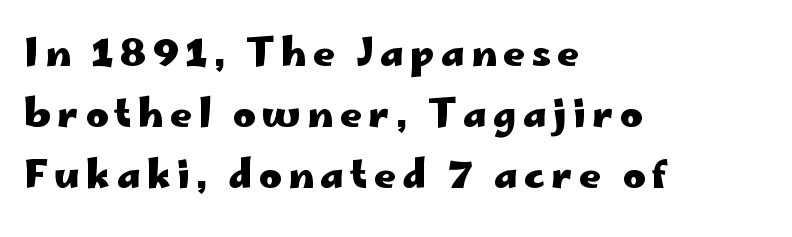
Q: Is the text bold? A: Yes.
Q: Is the text italic (slanted)? A: No, it is upright.
Q: Is the typeface a serif or a sans-serif typeface? A: Sans-serif.
Q: Is the text underlined? A: No.
Q: How is the paragraph aligned? A: Left-aligned.
Q: Is the spacing between lines tight, normal or loose? A: Normal.
Q: Width (condensed, normal, or wide)? A: Wide.
Q: Stroke contrast? A: Low.
Q: x-height? A: Small.
Q: Monospaced? A: No.
